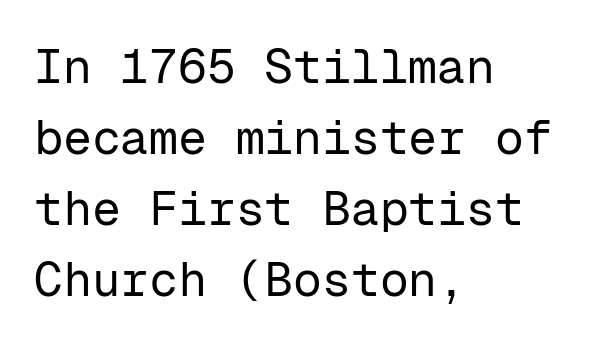
The image shows 48 px regular-weight sans-serif type, upright, monospaced; set left-aligned, normal line spacing (1.48x), normal letter spacing, not underlined; low stroke contrast and a medium x-height.
